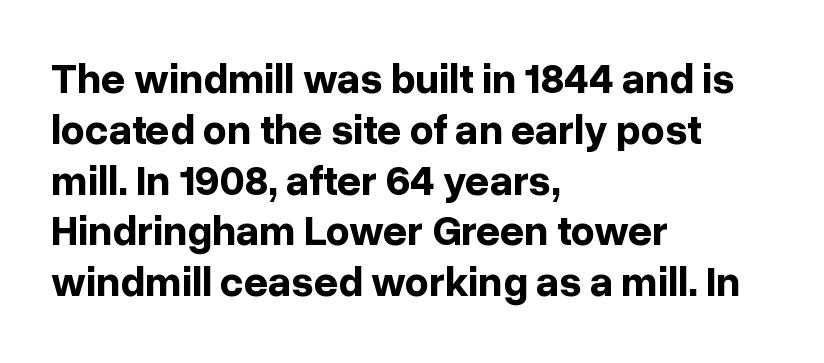
Q: Is the text bold? A: Yes.
Q: Is the text italic (slanted)? A: No, it is upright.
Q: Is the typeface a serif or a sans-serif typeface? A: Sans-serif.
Q: Is the text underlined? A: No.
Q: How is the paragraph aligned? A: Left-aligned.
Q: Is the spacing between letters normal or unusually wide? A: Normal.
Q: Width (condensed, normal, or wide)? A: Normal.
Q: Stroke contrast? A: Low.
Q: x-height? A: Medium.
Q: Monospaced? A: No.
